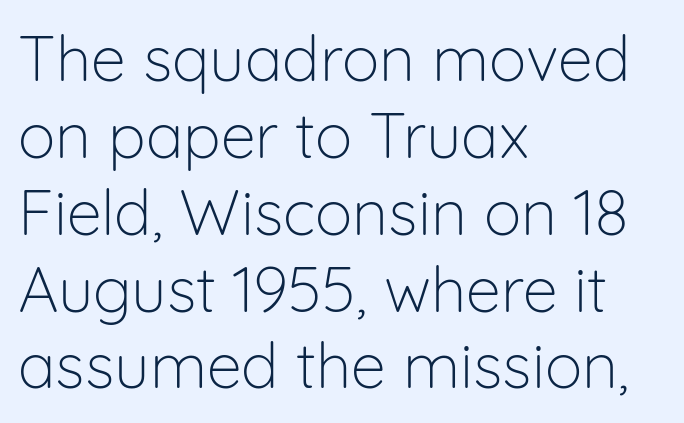
Every row of glyphs begins at an identical x-position on the left. The passage shown is not underscored anywhere. In terms of posture, this sample is upright. Note: no serifs on the glyphs. Think of a printed novel: that variable character pitch is what you see here. The type is set solid horizontally, with unmodified tracking.
